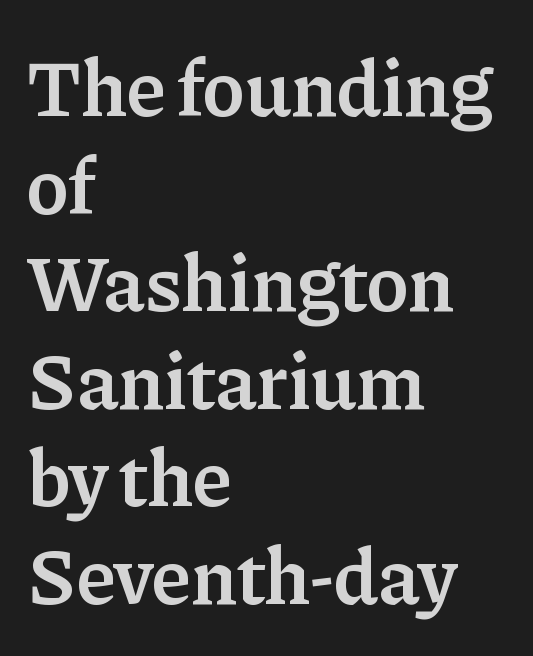
Italic? Not at all — the glyphs are vertical. Does the copy run flush right? No — it runs flush left. Are there feet on the stems? There are — it's a serif. As a designer I'd log this as weight 600, semibold. In terms of letterspacing, this is plain default setting.
